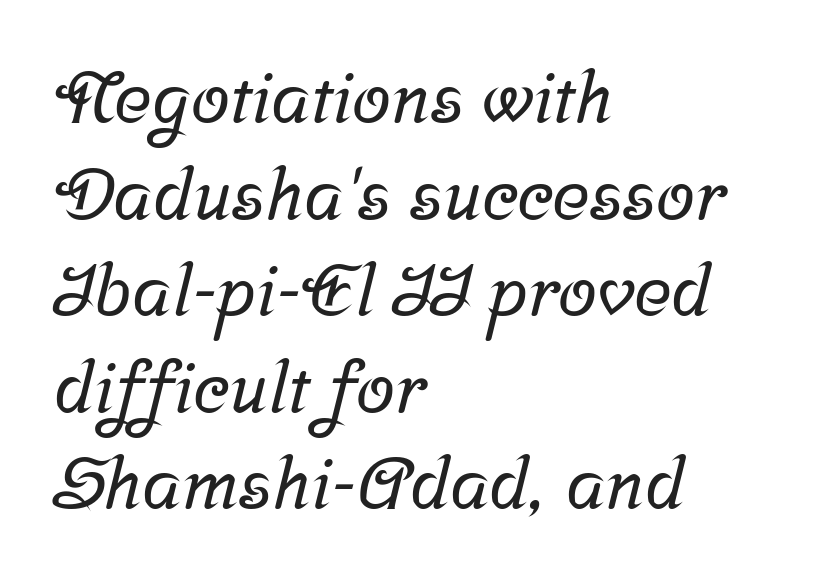
{"width": "normal", "stroke_contrast": "low", "x_height": "medium", "monospaced": "no", "underline": "no", "align": "left", "line_spacing": "normal", "line_spacing_ratio": 1.36, "letter_spacing": "normal", "letter_spacing_em": 0.0, "glyph_px": 71}
